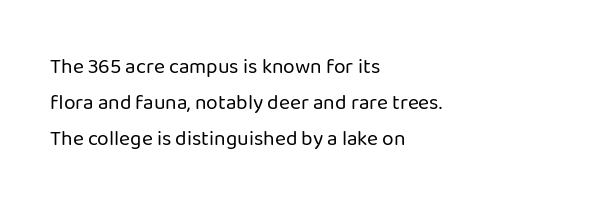
Q: Is the text bold? A: No.
Q: Is the text italic (slanted)? A: No, it is upright.
Q: Is the text underlined? A: No.
Q: How is the paragraph aligned? A: Left-aligned.
Q: Is the spacing between letters normal or unusually wide? A: Normal.
